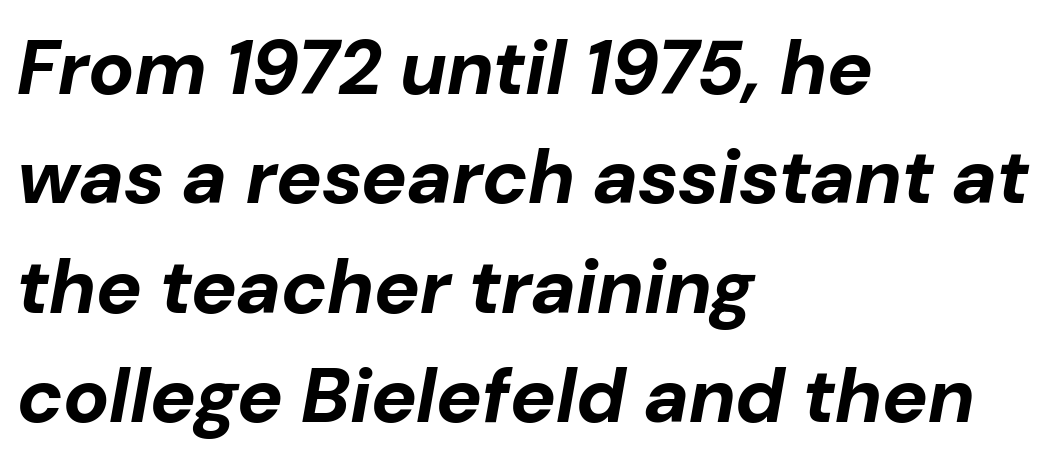
The image shows 77 px bold type, italic (leaning right); set left-aligned, normal line spacing (1.42x), normal letter spacing, not underlined; low stroke contrast and a medium x-height.
